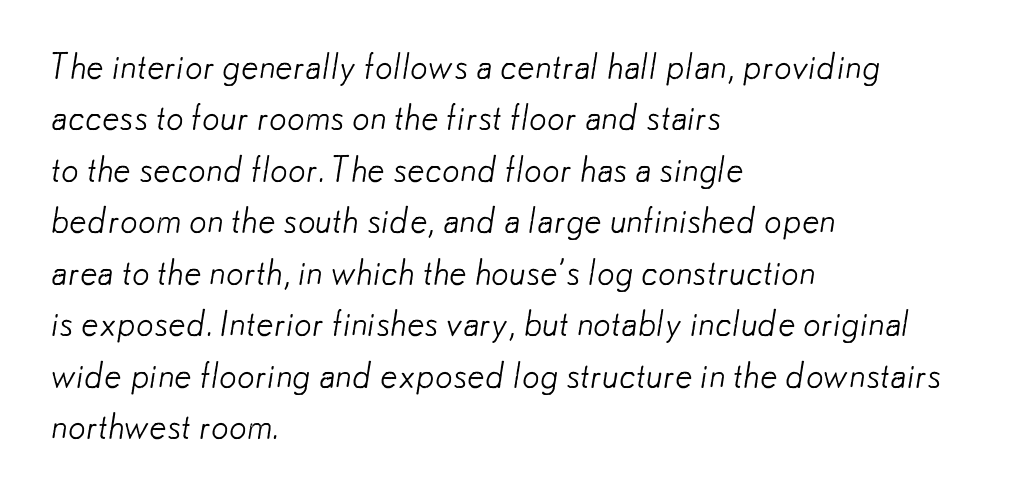
What kind of face is this? One without serifs — a sans. Beneath every word, the page is bare. Short note: letters normally spaced. Spacing verdict: proportional, widths tailored to each character.
